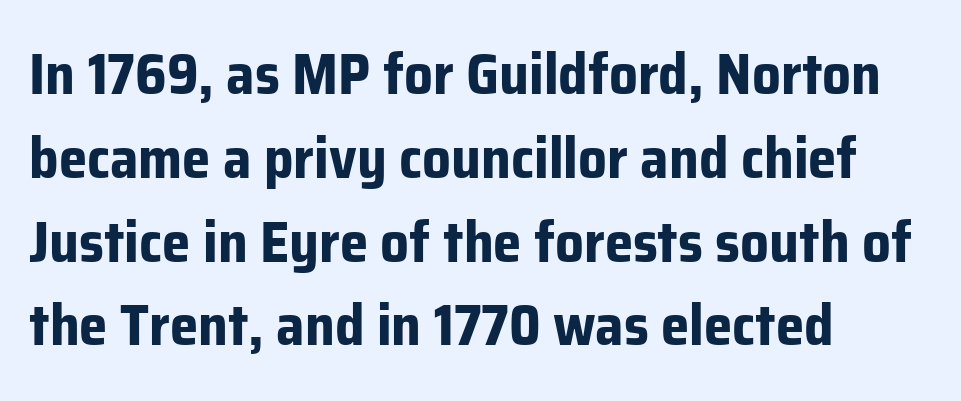
The image shows 57 px bold sans-serif type, upright; set left-aligned, normal line spacing (1.47x), normal letter spacing, not underlined; low stroke contrast and a medium x-height.
